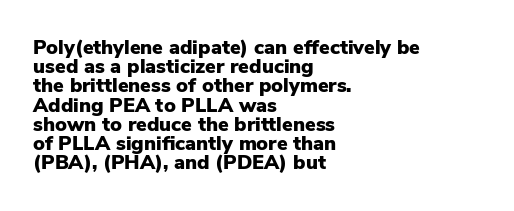
{"italic": "no", "bold": "yes", "underline": "no", "align": "left", "line_spacing": "tight", "line_spacing_ratio": 0.96, "letter_spacing": "normal", "letter_spacing_em": 0.0, "glyph_px": 20}
